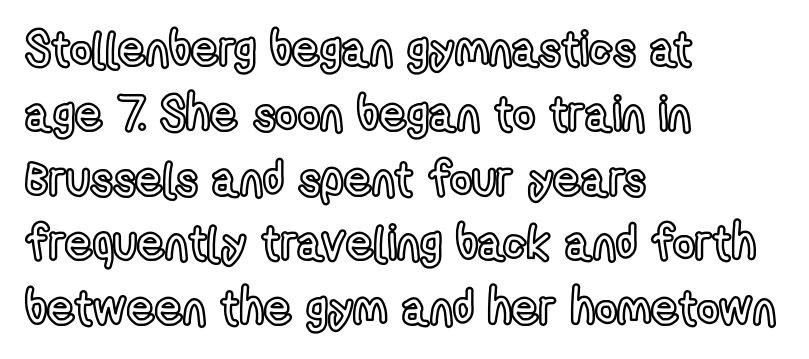
The image shows 48 px condensed type, upright; set left-aligned, normal line spacing (1.35x), normal letter spacing, not underlined; a medium x-height.
